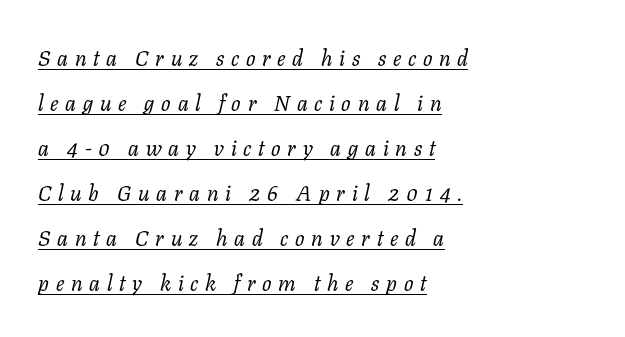
{"italic": "yes", "lean": "right", "slant_degrees": 11, "bold": "no", "underline": "yes", "align": "left", "line_spacing": "loose", "line_spacing_ratio": 2.05, "letter_spacing": "wide", "letter_spacing_em": 0.31, "glyph_px": 22}
